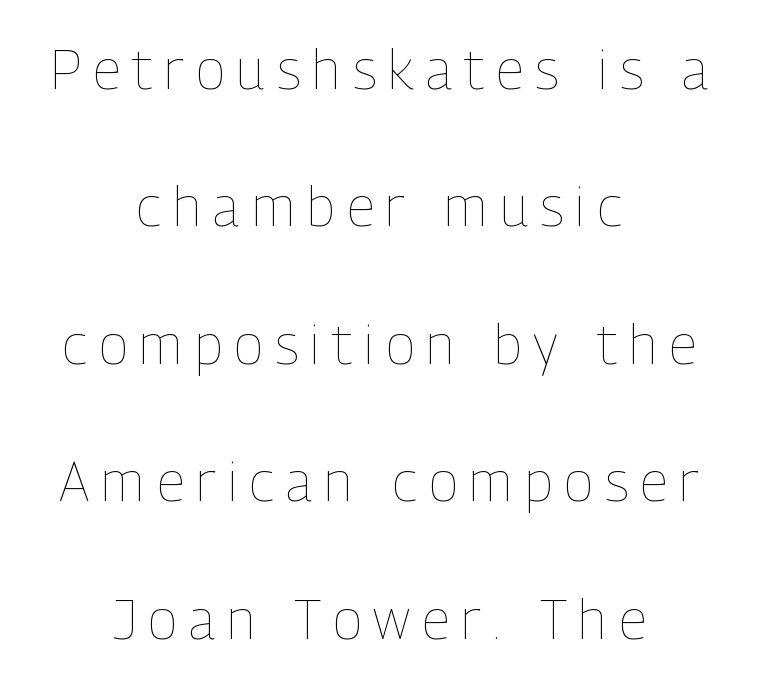
Q: Is the text bold? A: No.
Q: Is the text italic (slanted)? A: No, it is upright.
Q: Is the text underlined? A: No.
Q: How is the paragraph aligned? A: Centered.
Q: Is the spacing between letters normal or unusually wide? A: Unusually wide.
Q: Is the spacing between lines tight, normal or loose? A: Loose.
Q: Width (condensed, normal, or wide)? A: Condensed.
Q: Stroke contrast? A: Low.
Q: x-height? A: Medium.
Q: Monospaced? A: No.
